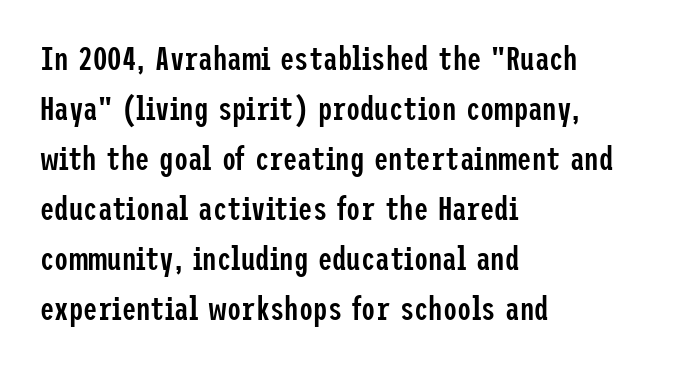
The image shows 32 px semibold, condensed sans-serif type, upright; set left-aligned, normal line spacing (1.56x), normal letter spacing, not underlined; low stroke contrast and a medium x-height.
